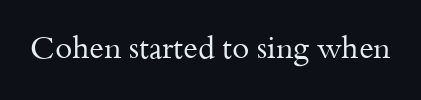
{"serif": "yes", "italic": "no", "bold": "no", "weight": "regular", "width": "normal", "stroke_contrast": "medium", "x_height": "small", "monospaced": "no", "underline": "no", "letter_spacing": "normal", "letter_spacing_em": 0.0, "glyph_px": 31}
